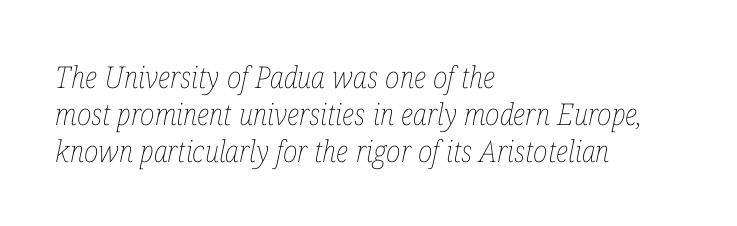
Q: Is the text bold? A: No.
Q: Is the text italic (slanted)? A: Yes, it leans right by about 12 degrees.
Q: Is the text underlined? A: No.
Q: How is the paragraph aligned? A: Left-aligned.
Q: Is the spacing between letters normal or unusually wide? A: Normal.
Q: Width (condensed, normal, or wide)? A: Condensed.
Q: Stroke contrast? A: Low.
Q: x-height? A: Medium.
Q: Monospaced? A: No.
